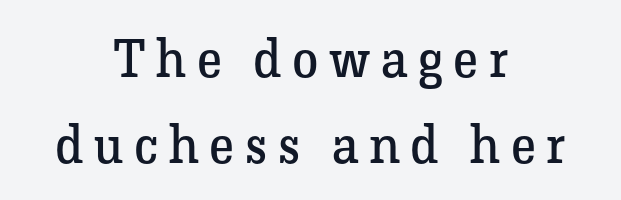
Q: Is the text bold? A: No.
Q: Is the text italic (slanted)? A: No, it is upright.
Q: Is the typeface a serif or a sans-serif typeface? A: Serif.
Q: Is the text underlined? A: No.
Q: How is the paragraph aligned? A: Centered.
Q: Is the spacing between letters normal or unusually wide? A: Unusually wide.
Q: Is the spacing between lines tight, normal or loose? A: Normal.
Q: Width (condensed, normal, or wide)? A: Normal.
Q: Stroke contrast? A: Low.
Q: x-height? A: Medium.
Q: Monospaced? A: No.
